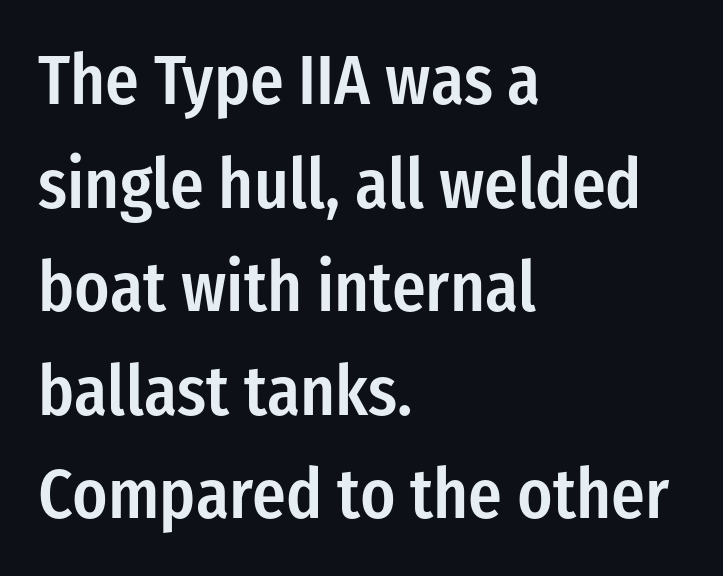
Q: Is the text bold? A: Semi-bold.
Q: Is the text italic (slanted)? A: No, it is upright.
Q: Is the typeface a serif or a sans-serif typeface? A: Sans-serif.
Q: Is the text underlined? A: No.
Q: How is the paragraph aligned? A: Left-aligned.
Q: Is the spacing between letters normal or unusually wide? A: Normal.
Q: Is the spacing between lines tight, normal or loose? A: Normal.
Q: Width (condensed, normal, or wide)? A: Condensed.
Q: Stroke contrast? A: Low.
Q: x-height? A: Medium.
Q: Monospaced? A: No.
